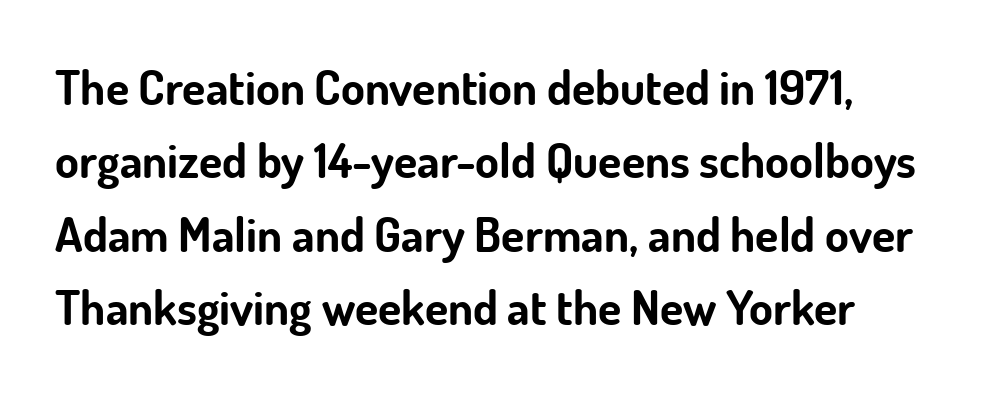
Q: Is the text bold? A: Yes.
Q: Is the text italic (slanted)? A: No, it is upright.
Q: Is the typeface a serif or a sans-serif typeface? A: Sans-serif.
Q: Is the text underlined? A: No.
Q: Is the spacing between letters normal or unusually wide? A: Normal.
Q: Is the spacing between lines tight, normal or loose? A: Normal.
Q: Width (condensed, normal, or wide)? A: Normal.
Q: Stroke contrast? A: Low.
Q: x-height? A: Small.
Q: Monospaced? A: No.
